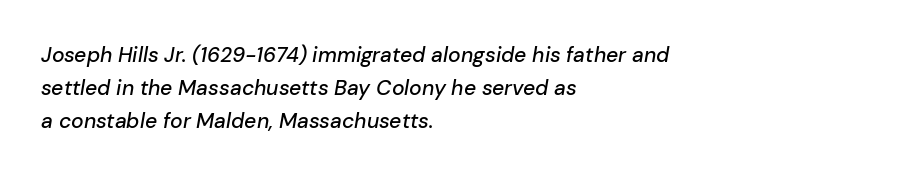
Q: Is the text italic (slanted)? A: Yes, it leans right by about 10 degrees.
Q: Is the text underlined? A: No.
Q: How is the paragraph aligned? A: Left-aligned.
Q: Is the spacing between letters normal or unusually wide? A: Normal.
Q: Is the spacing between lines tight, normal or loose? A: Normal.
